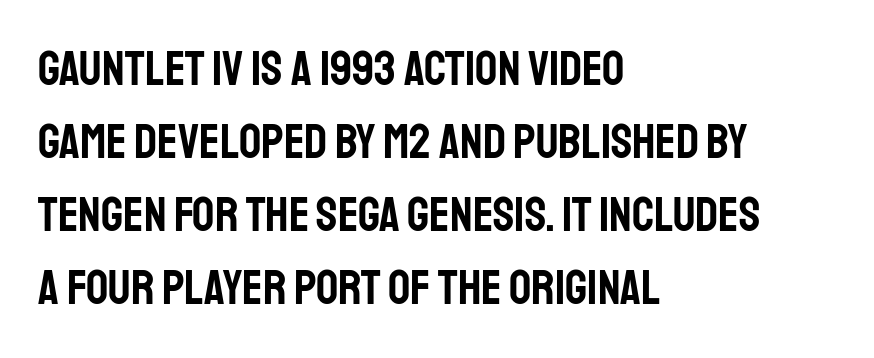
Quick note: interline space is typical. Regarding serifs, this sample does without them. Designer's note — italics off, roman on. Each row of text sits above clean, open space. Layout note: lines flush left.
